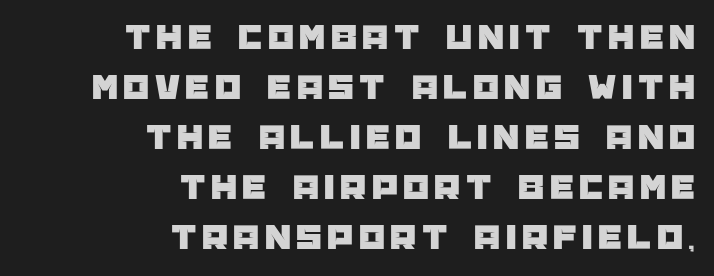
The image shows 37 px sans-serif type, upright; set right-aligned, normal line spacing (1.35x), not underlined; low stroke contrast and a large x-height.
